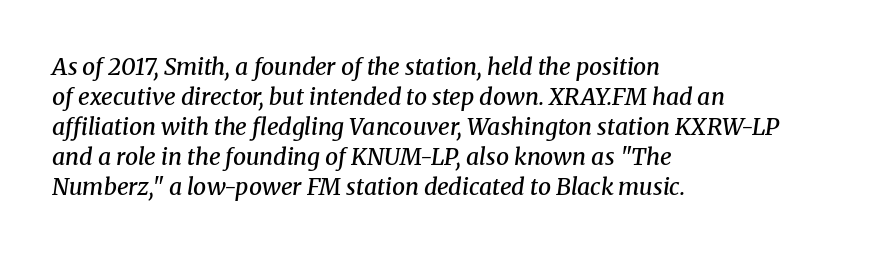
Does extra space separate the letters? No, they use regular spacing. The words here are not underlined. The axis of the letterforms is tilted away from vertical. This sample is left-justified, so line endings fall wherever the words run out.
